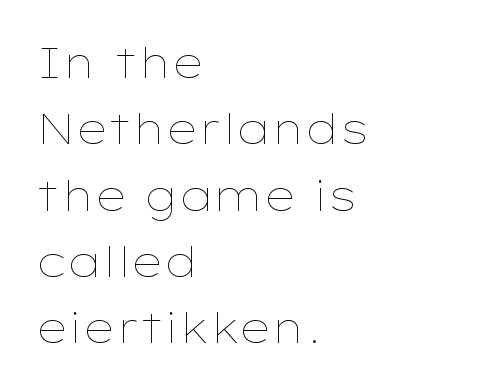
{"italic": "no", "bold": "no", "weight": "thin", "width": "wide", "stroke_contrast": "low", "x_height": "medium", "monospaced": "no", "underline": "no", "align": "left", "line_spacing": "normal", "line_spacing_ratio": 1.58, "letter_spacing": "normal", "letter_spacing_em": 0.0, "glyph_px": 42}
